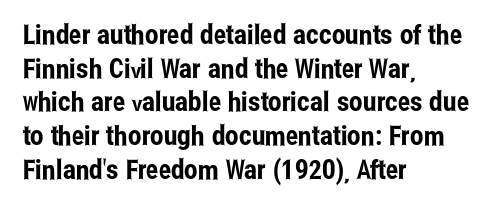
This is the regular roman posture of the typeface. Does extra space separate the letters? No, they use regular spacing. One-word summary of the alignment: left. How would I describe the line gaps? Plain and ordinary.
